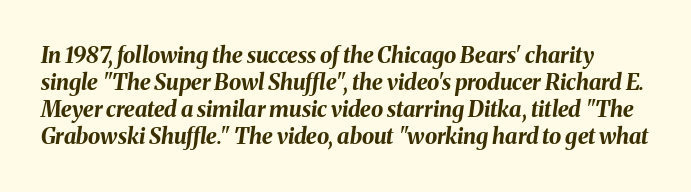
{"italic": "yes", "lean": "right", "slant_degrees": 8, "bold": "yes", "underline": "no", "line_spacing_ratio": 1.23, "letter_spacing": "normal", "letter_spacing_em": 0.0, "glyph_px": 22}
